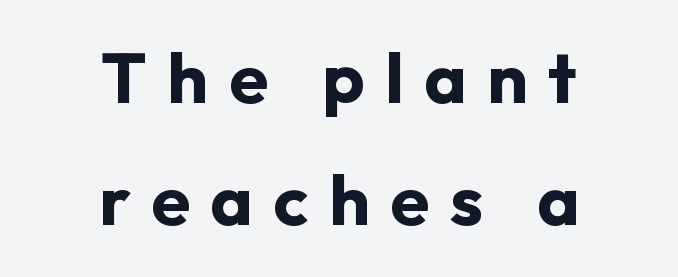
{"serif": "no", "italic": "no", "bold": "yes", "weight": "bold", "width": "normal", "stroke_contrast": "low", "x_height": "medium", "monospaced": "no", "underline": "no", "align": "center", "line_spacing_ratio": 1.72, "letter_spacing": "wide", "letter_spacing_em": 0.29, "glyph_px": 71}
